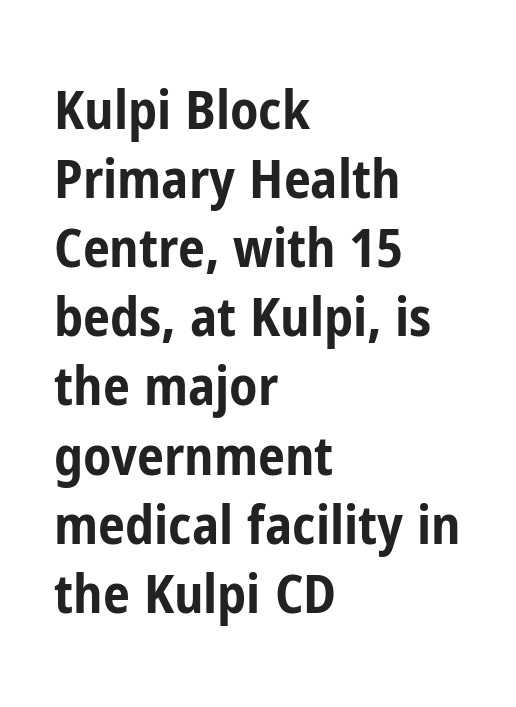
The face used here has the dense, thick strokes of a bold. The line texture is even and compact thanks to regular tracking. The compositor pushed each line to the left boundary. Is there any slant? The stems are plumb.
